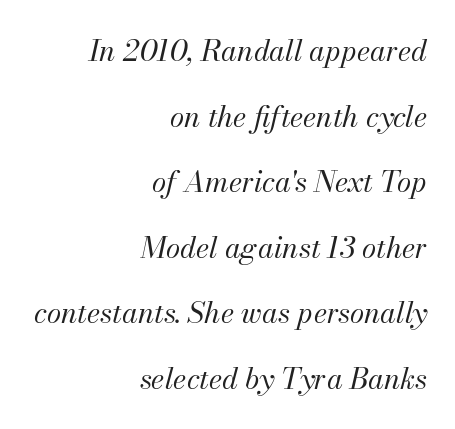
{"italic": "yes", "lean": "right", "slant_degrees": 13, "bold": "no", "weight": "regular", "width": "normal", "stroke_contrast": "medium", "x_height": "small", "monospaced": "no", "underline": "no", "align": "right", "line_spacing": "loose", "line_spacing_ratio": 2.26, "letter_spacing": "normal", "letter_spacing_em": 0.0, "glyph_px": 29}
